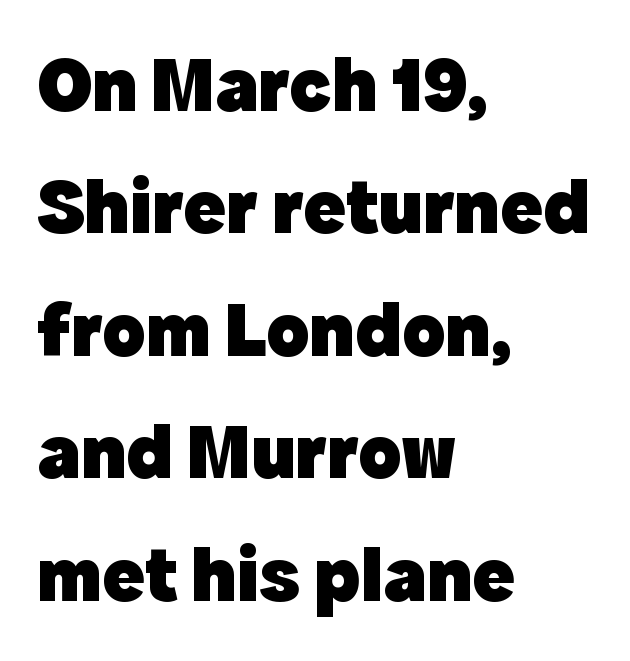
The image shows 79 px heavy sans-serif type, upright; set left-aligned, normal line spacing (1.55x), normal letter spacing, not underlined; a medium x-height.
